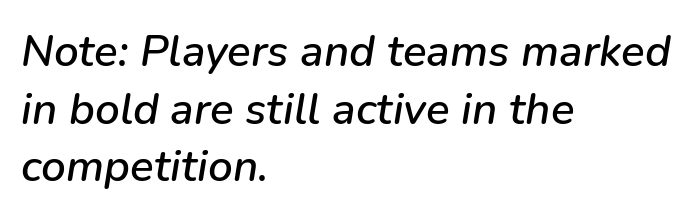
The passage is arranged the way most books set body copy — flush left. The foot of each line stays bare and open. Line spacing here is normal. Tracking here is standard; glyphs follow each other at the usual distance. Spacing verdict: proportional, widths tailored to each character.
